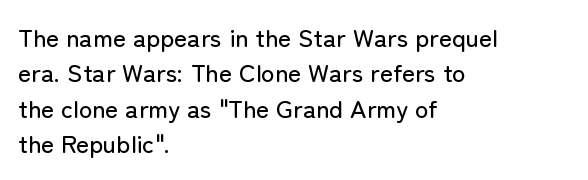
The line texture is even and compact thanks to regular tracking. Glance below the letters and you will spot only blank space. It's the straight-up-and-down kind of type. Each line starts at the same left margin while the right side varies. Reading down the column, the eye jumps a familiar distance to each next line.
